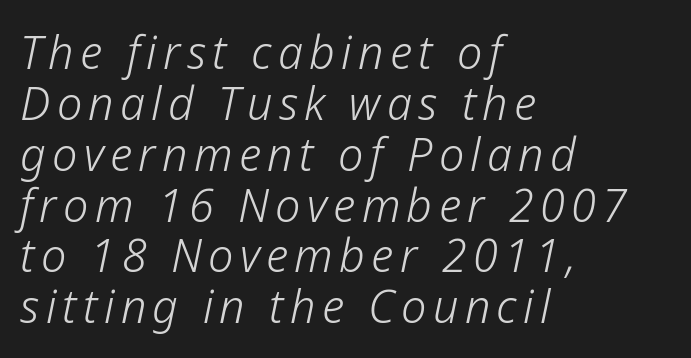
The image shows 45 px light type, italic (leaning right); set left-aligned, tight line spacing (1.13x), not underlined; low stroke contrast and a medium x-height.
